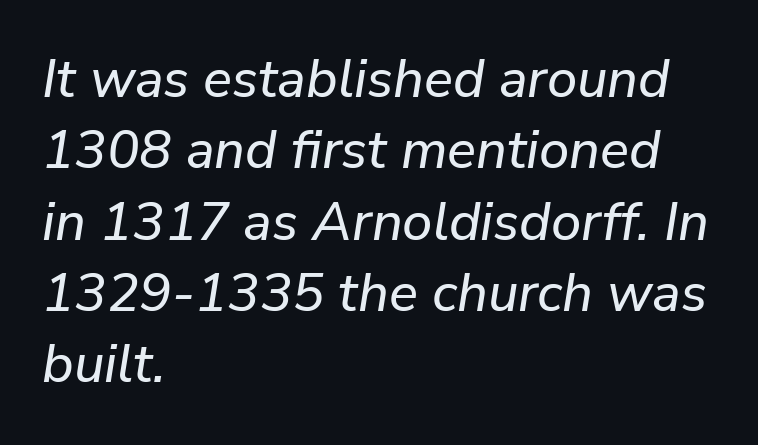
Is this a fixed-width face? No — the glyphs have proportional, varying widths. Each new line begins a customary step beneath the previous one. Unmarked baselines from the first word to the last. The setting favours the left margin, as ordinary paragraphs usually do. No extra tracking has been applied to these lines.
